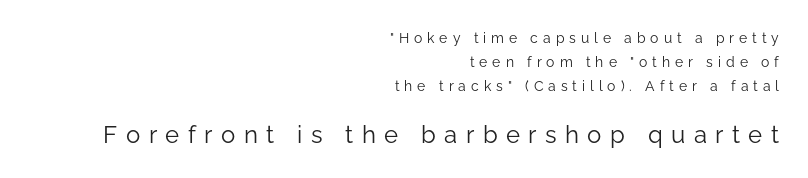
If you squint, the bottom block still reads clearly — it's the larger of the two. Does the lettering tilt? It doesn't — this is upright. A typesetter would call this heavily tracked-out type. The setting favours the right margin, as signatures and pull-quotes sometimes do. Evenly set lines give the paragraph a standard silhouette. Bare-footed words on every line.
